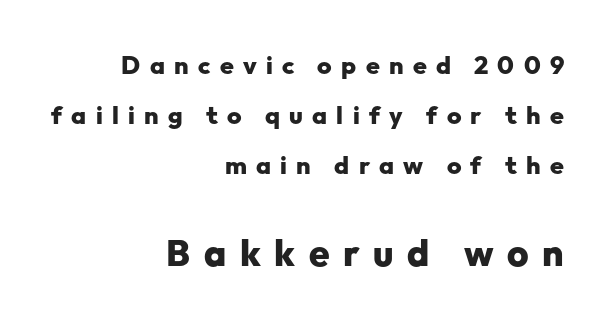
{"serif": "no", "italic": "no", "bold": "yes", "weight": "heavy", "width": "normal", "stroke_contrast": "low", "x_height": "medium", "monospaced": "no", "underline": "no", "align": "right", "line_spacing": "loose", "line_spacing_ratio": 2.01, "letter_spacing": "wide", "letter_spacing_em": 0.37, "larger_block": "second", "size_ratio": 1.48, "glyph_px": 37}
